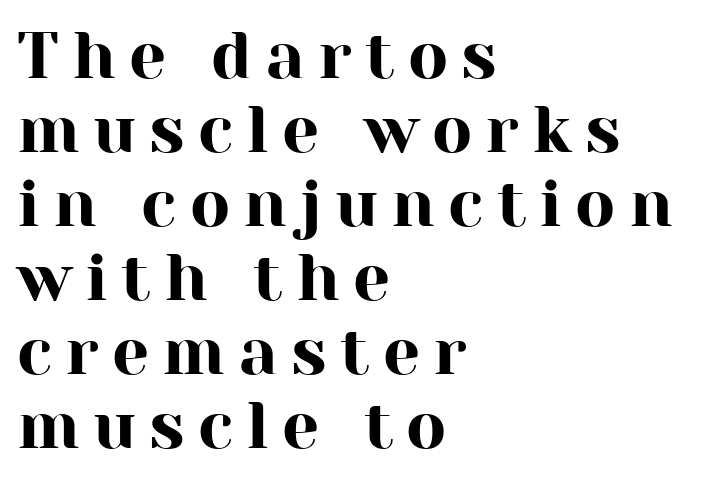
Reading down the block, your eye returns to a fixed left position each line. Posture: vertical. The foot of each line stays bare and open. Does the type have serifs? Yes, each stem ends in a small foot.
